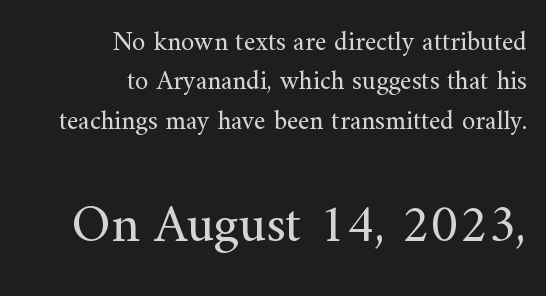
{"serif": "yes", "italic": "no", "bold": "no", "weight": "regular", "width": "normal", "stroke_contrast": "medium", "x_height": "small", "monospaced": "no", "underline": "no", "align": "right", "line_spacing": "normal", "line_spacing_ratio": 1.46, "letter_spacing": "normal", "letter_spacing_em": 0.0, "larger_block": "second", "size_ratio": 2.0, "glyph_px": 54}
